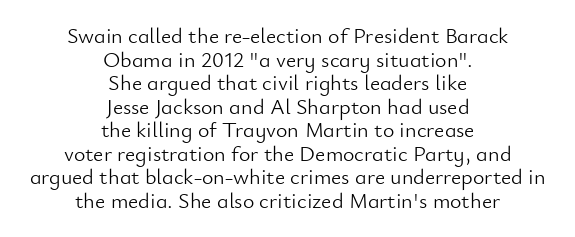
{"italic": "no", "bold": "no", "underline": "no", "align": "center", "line_spacing": "tight", "line_spacing_ratio": 1.07, "letter_spacing": "normal", "letter_spacing_em": 0.0, "glyph_px": 22}
